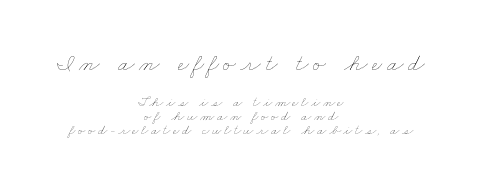
Horizontally, the lines are justified to the midpoint only. The block sitting higher on the canvas is the one with enlarged characters. The words here are not underlined. The typesetting does not lean heavy: it is not bold. These lines huddle together more closely than default settings would place them.
